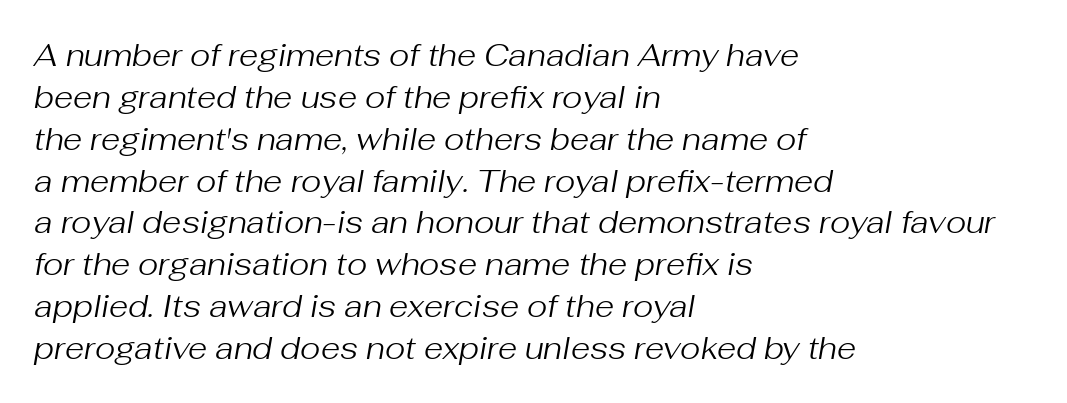
{"italic": "yes", "lean": "right", "slant_degrees": 10, "bold": "no", "weight": "regular", "width": "normal", "stroke_contrast": "medium", "x_height": "medium", "monospaced": "no", "underline": "no", "align": "left", "line_spacing": "normal", "line_spacing_ratio": 1.35, "letter_spacing": "normal", "letter_spacing_em": 0.0, "glyph_px": 31}
